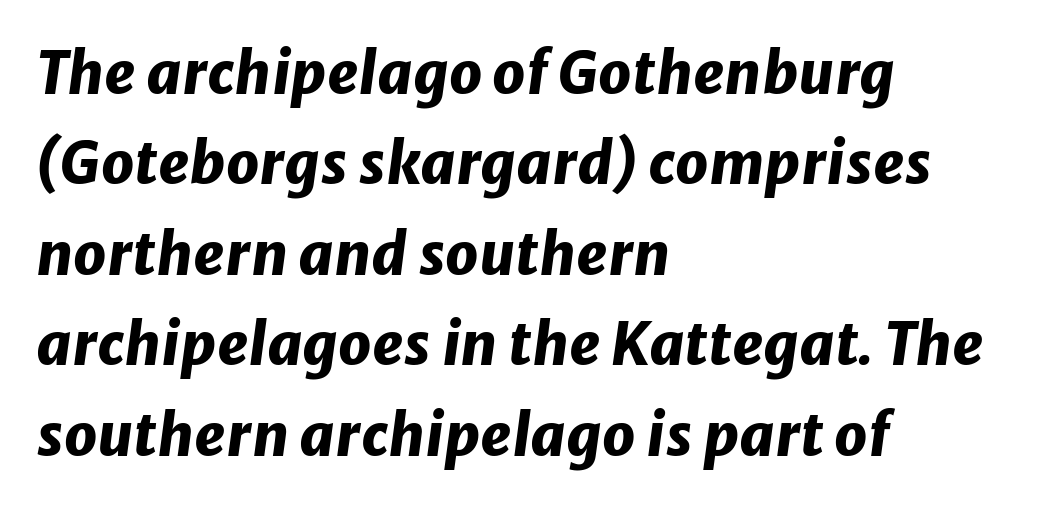
Style check: oblique. This block has exactly the height ordinary leading produces. Students, note that the glyphs here touch the page at normal intervals. You could not count columns in this text — the font is proportionally spaced. Beneath every word, the page is bare. The rendering anchors every line to the left-hand side.
